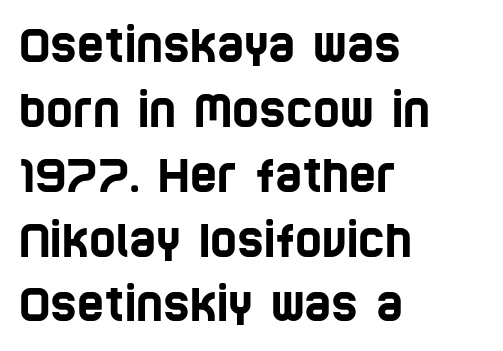
{"serif": "no", "width": "condensed", "stroke_contrast": "low", "x_height": "large", "monospaced": "no", "underline": "no", "align": "left", "line_spacing": "normal", "line_spacing_ratio": 1.41, "letter_spacing": "normal", "letter_spacing_em": 0.0, "glyph_px": 46}
